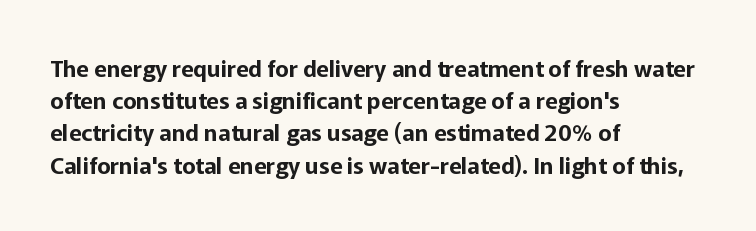
The image shows 23 px text type, upright; set left-aligned, normal line spacing (1.4x), normal letter spacing, not underlined.
